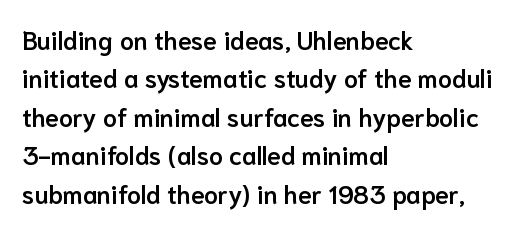
Has an underline been added? It has not. A typesetter would mark this as roman, not italic. The passage shown has conventional tracking throughout. The rows are spaced the way most documents space them. Each line starts at the same left margin while the right side varies. The font is running at a semibold setting, under full bold.
